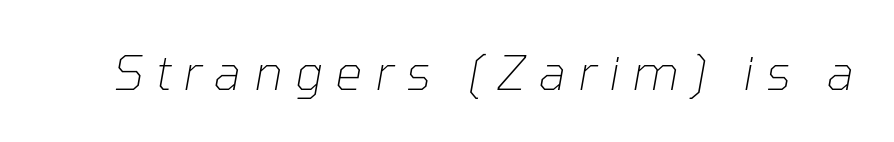
{"italic": "yes", "lean": "right", "slant_degrees": 10, "bold": "no", "weight": "thin", "width": "normal", "stroke_contrast": "low", "x_height": "medium", "monospaced": "no", "underline": "no", "letter_spacing": "wide", "letter_spacing_em": 0.26, "glyph_px": 48}
